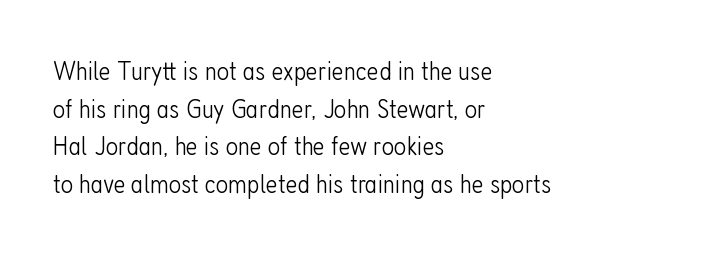
Q: Is the text bold? A: No.
Q: Is the text italic (slanted)? A: No, it is upright.
Q: Is the text underlined? A: No.
Q: How is the paragraph aligned? A: Left-aligned.
Q: Is the spacing between letters normal or unusually wide? A: Normal.
Q: Is the spacing between lines tight, normal or loose? A: Normal.
